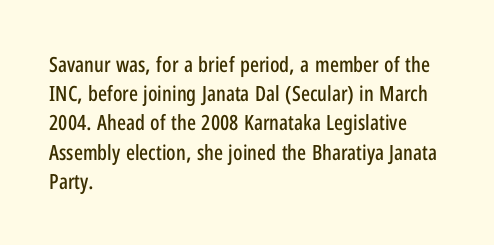
Q: Is the text italic (slanted)? A: No, it is upright.
Q: Is the text underlined? A: No.
Q: How is the paragraph aligned? A: Left-aligned.
Q: Is the spacing between letters normal or unusually wide? A: Normal.
Q: Is the spacing between lines tight, normal or loose? A: Normal.
